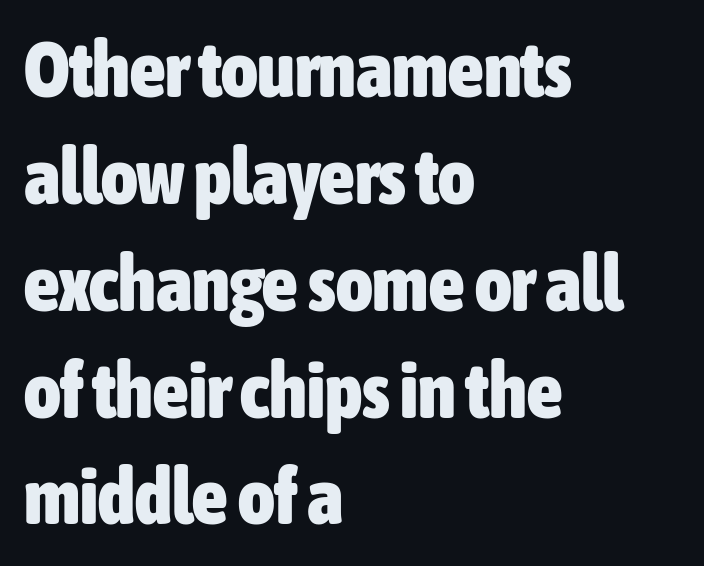
Q: Is the text bold? A: Yes.
Q: Is the text italic (slanted)? A: No, it is upright.
Q: Is the typeface a serif or a sans-serif typeface? A: Sans-serif.
Q: Is the text underlined? A: No.
Q: How is the paragraph aligned? A: Left-aligned.
Q: Is the spacing between letters normal or unusually wide? A: Normal.
Q: Is the spacing between lines tight, normal or loose? A: Normal.
Q: Width (condensed, normal, or wide)? A: Condensed.
Q: Stroke contrast? A: Low.
Q: x-height? A: Medium.
Q: Monospaced? A: No.
